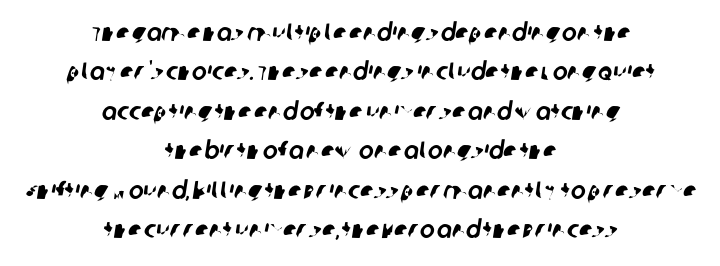
Q: Is the text underlined? A: No.
Q: How is the paragraph aligned? A: Centered.
Q: Is the spacing between letters normal or unusually wide? A: Normal.
Q: Is the spacing between lines tight, normal or loose? A: Normal.
